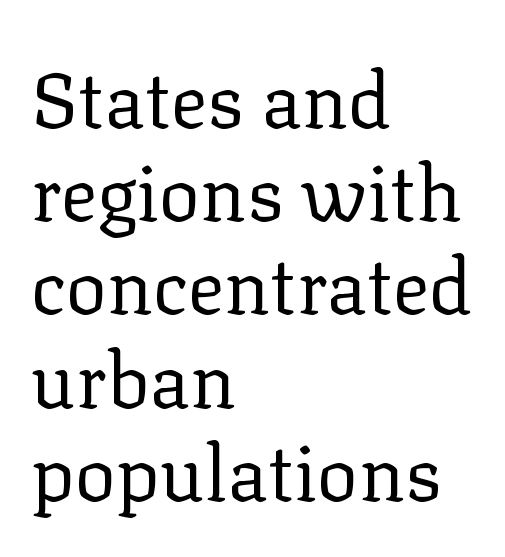
Q: Is the text bold? A: No.
Q: Is the text italic (slanted)? A: No, it is upright.
Q: Is the typeface a serif or a sans-serif typeface? A: Serif.
Q: Is the text underlined? A: No.
Q: How is the paragraph aligned? A: Left-aligned.
Q: Is the spacing between letters normal or unusually wide? A: Normal.
Q: Width (condensed, normal, or wide)? A: Normal.
Q: Stroke contrast? A: Low.
Q: x-height? A: Medium.
Q: Monospaced? A: No.
